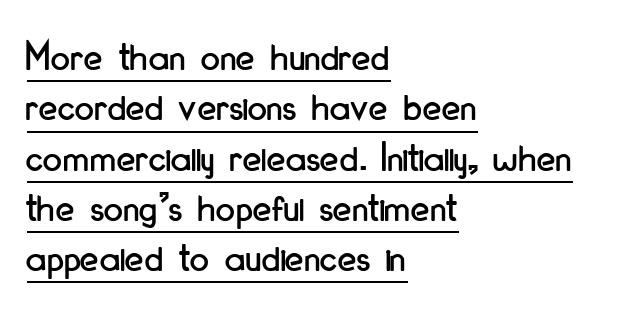
{"serif": "no", "italic": "no", "width": "condensed", "stroke_contrast": "low", "x_height": "small", "monospaced": "no", "underline": "yes", "align": "left", "line_spacing_ratio": 1.17, "letter_spacing": "normal", "letter_spacing_em": 0.0, "glyph_px": 43}
